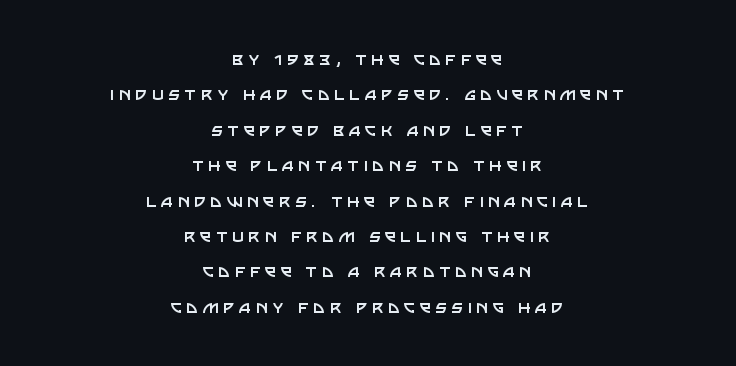
Q: Is the text bold? A: No.
Q: Is the text italic (slanted)? A: No, it is upright.
Q: Is the text underlined? A: No.
Q: How is the paragraph aligned? A: Centered.
Q: Is the spacing between letters normal or unusually wide? A: Unusually wide.
